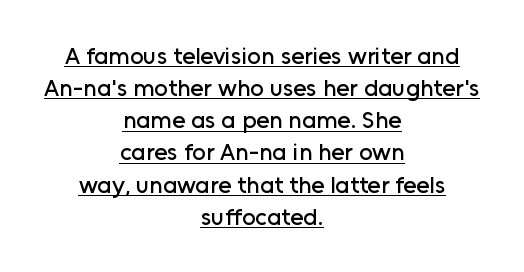
The image shows 24 px text type, upright; set centered, normal line spacing (1.34x), normal letter spacing, underlined.
